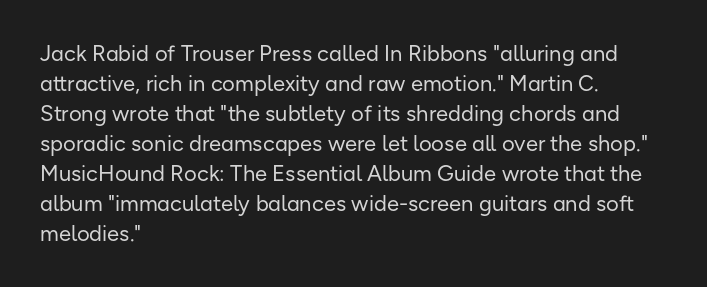
{"italic": "no", "bold": "no", "underline": "no", "align": "left", "line_spacing": "normal", "line_spacing_ratio": 1.36, "letter_spacing": "normal", "letter_spacing_em": 0.0, "glyph_px": 22}
